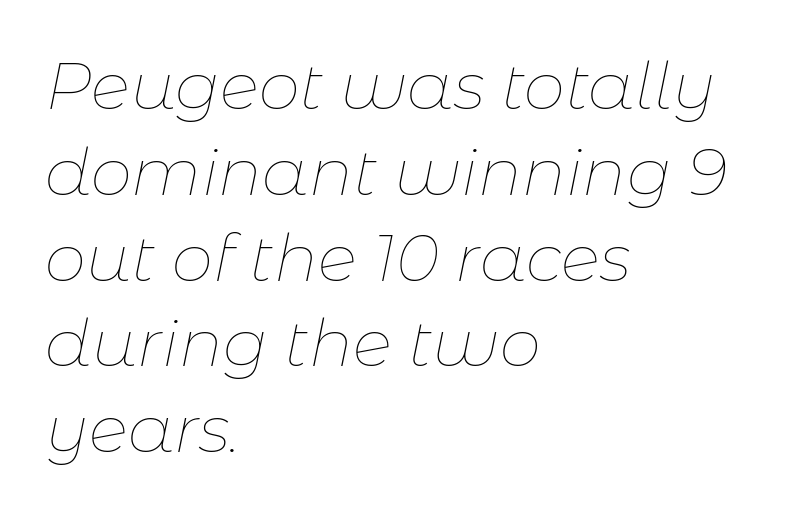
The space beneath each line is pristine and unruled. The designer left line spacing at the default. Default kerning and tracking; the words read as compact shapes. Would a proofreader flag this as italicized? Yes.
